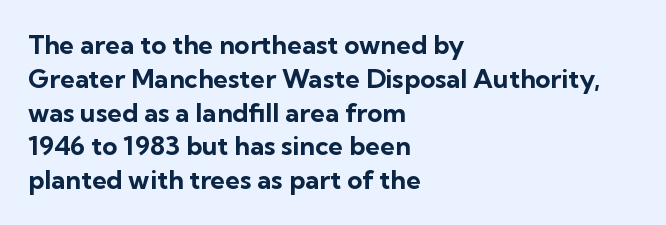
The image shows 26 px bold type, upright; set left-aligned, normal line spacing (1.3x), normal letter spacing, not underlined.
